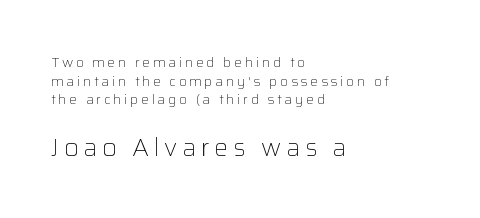
The image shows 25 px text type, upright; set left-aligned, normal line spacing (1.33x), not underlined; the second (bottom) block is 1.79x larger.
